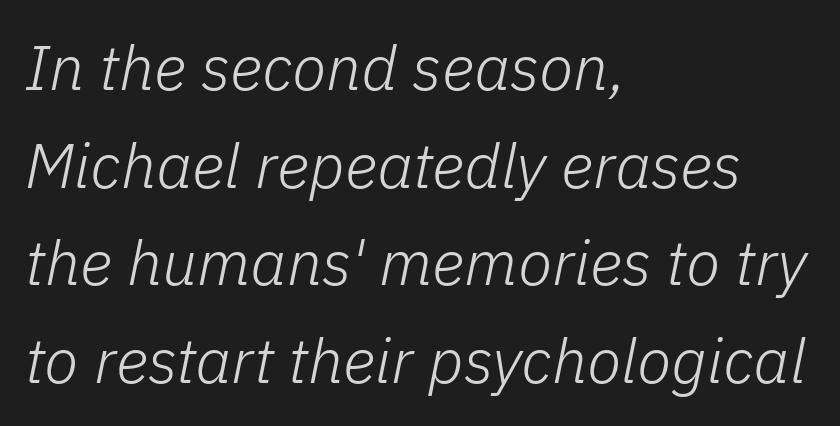
{"italic": "yes", "lean": "right", "slant_degrees": 11, "bold": "no", "weight": "light", "width": "normal", "stroke_contrast": "low", "x_height": "medium", "monospaced": "no", "underline": "no", "align": "left", "line_spacing": "normal", "line_spacing_ratio": 1.55, "letter_spacing": "normal", "letter_spacing_em": 0.0, "glyph_px": 63}
